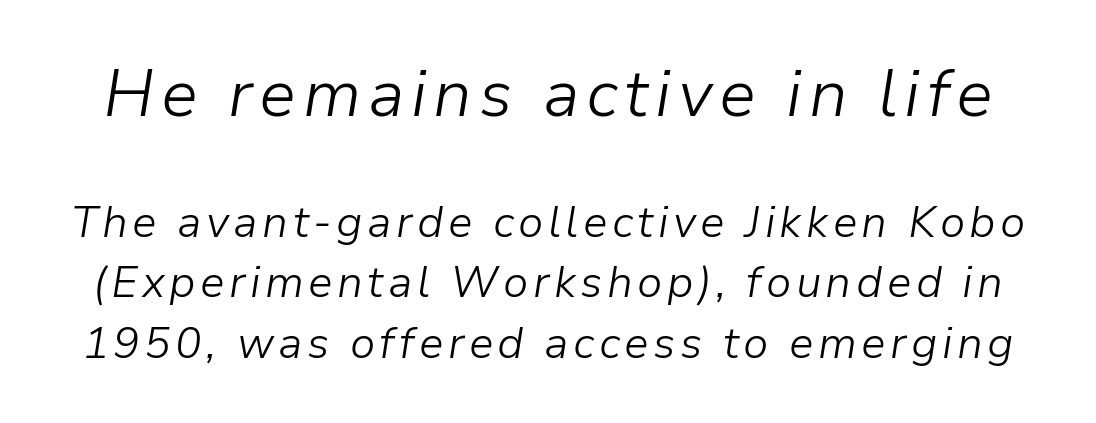
Q: Is the text bold? A: No.
Q: Is the text italic (slanted)? A: Yes, it leans right by about 9 degrees.
Q: Is the text underlined? A: No.
Q: Is the spacing between lines tight, normal or loose? A: Normal.
Q: Which block of text is set in a larger size, the first (top) or the second (bottom)? A: The first (top) one.
Q: Width (condensed, normal, or wide)? A: Normal.
Q: Stroke contrast? A: Low.
Q: x-height? A: Medium.
Q: Monospaced? A: No.
